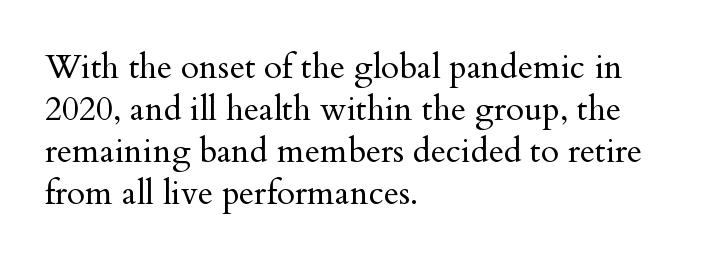
{"serif": "yes", "italic": "no", "bold": "no", "weight": "regular", "width": "normal", "stroke_contrast": "medium", "x_height": "small", "monospaced": "no", "underline": "no", "align": "left", "line_spacing": "normal", "line_spacing_ratio": 1.27, "letter_spacing": "normal", "letter_spacing_em": 0.0, "glyph_px": 33}
